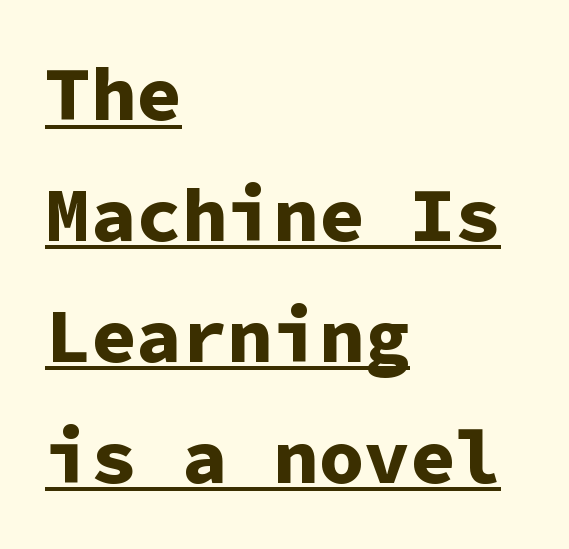
{"serif": "no", "italic": "no", "bold": "yes", "weight": "bold", "width": "normal", "stroke_contrast": "low", "x_height": "medium", "monospaced": "yes", "underline": "yes", "align": "left", "line_spacing": "normal", "line_spacing_ratio": 1.59, "letter_spacing": "normal", "letter_spacing_em": 0.0, "glyph_px": 76}
